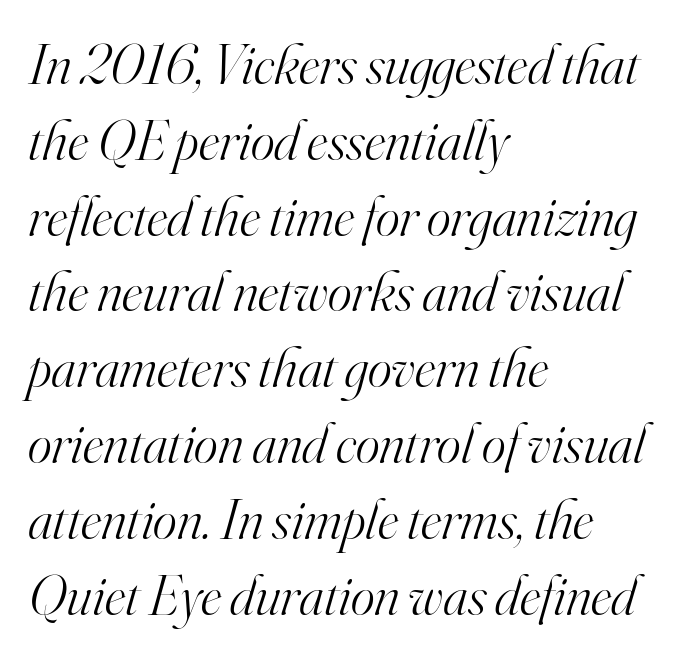
Looks like regular typesetting: each glyph gets only the width it needs. Nobody touched the tracking dial on this one. Compared with a centered layout, this one pins lines to the left instead. Think standard paragraph weight, or any step lighter than that.
